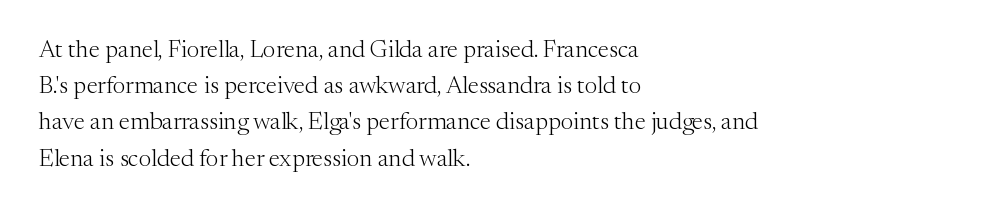
Default kerning and tracking; the words read as compact shapes. Tall strokes in this sample are plumb rather than angled. This rendering uses left alignment, leaving the right contour irregular. Students, observe: this is what conventionally led text looks like. Each stroke keeps to a modest, everyday thickness or less. Honestly, there is no underline to notice here at all.
